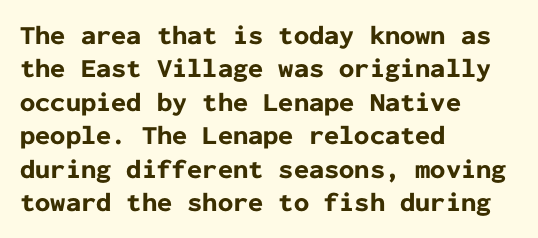
The image shows 27 px bold type, upright; set left-aligned, line spacing 1.24x, normal letter spacing, not underlined.
